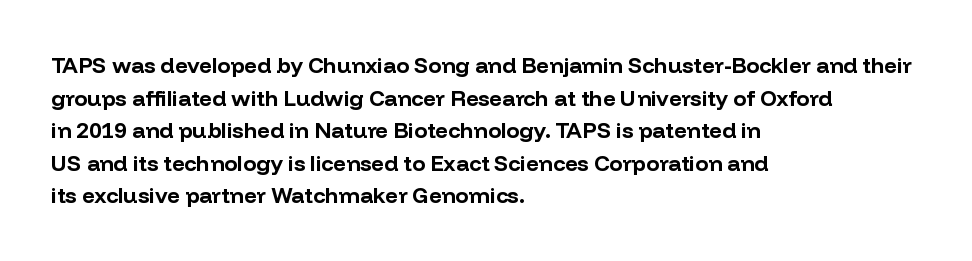
The image shows 22 px bold type, upright; set left-aligned, normal line spacing (1.48x), normal letter spacing, not underlined.
